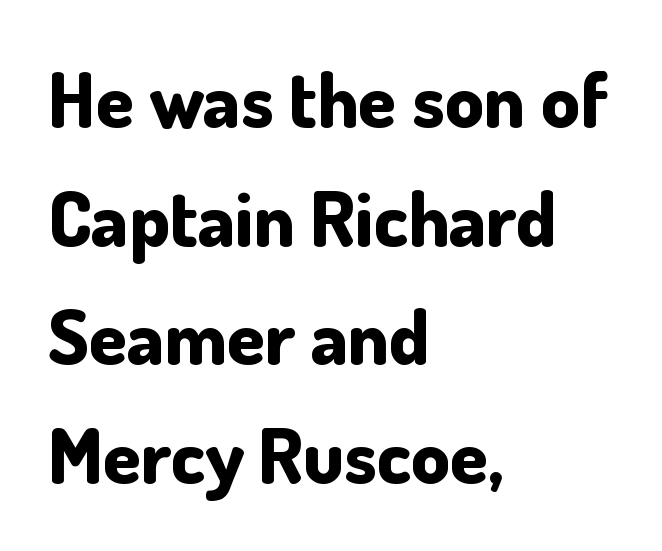
No word sits above an underline. Tracking here is standard; glyphs follow each other at the usual distance. Evenly set lines give the paragraph a standard silhouette. Serif or sans? Sans — the stroke terminals are bare. This sample has the flowing, uneven cadence of proportional lettering. A dark, heavy texture on the line: the type is bold.
